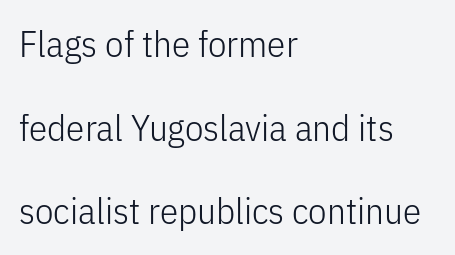
{"serif": "no", "italic": "no", "bold": "no", "weight": "light", "width": "condensed", "stroke_contrast": "low", "x_height": "medium", "monospaced": "no", "underline": "no", "align": "left", "line_spacing": "loose", "line_spacing_ratio": 2.26, "letter_spacing": "normal", "letter_spacing_em": 0.0, "glyph_px": 37}
